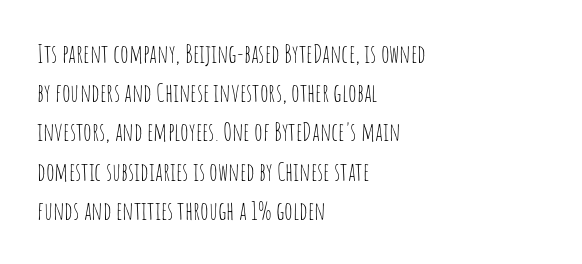
The image shows 25 px text type, upright; set left-aligned, normal line spacing (1.57x), normal letter spacing, not underlined.
